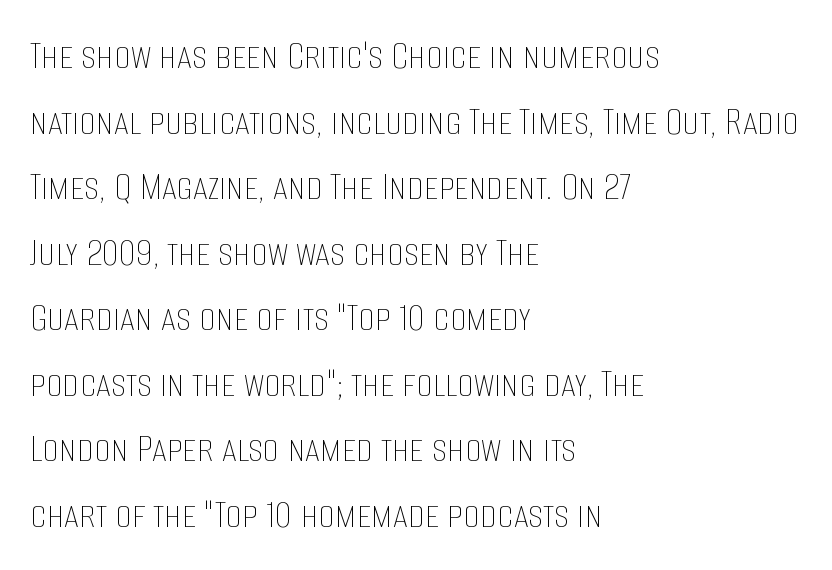
The image shows 42 px thin, condensed type, upright; set left-aligned, normal line spacing (1.56x), normal letter spacing, not underlined; low stroke contrast and a large x-height.
